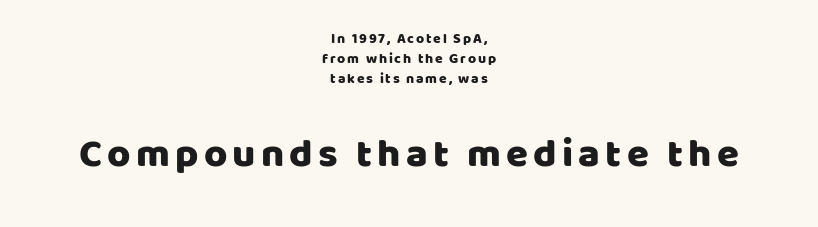
The image shows 40 px sans-serif type, upright; set centered, normal line spacing (1.43x), not underlined; the second (bottom) block is 2.86x larger; low stroke contrast and a large x-height.
